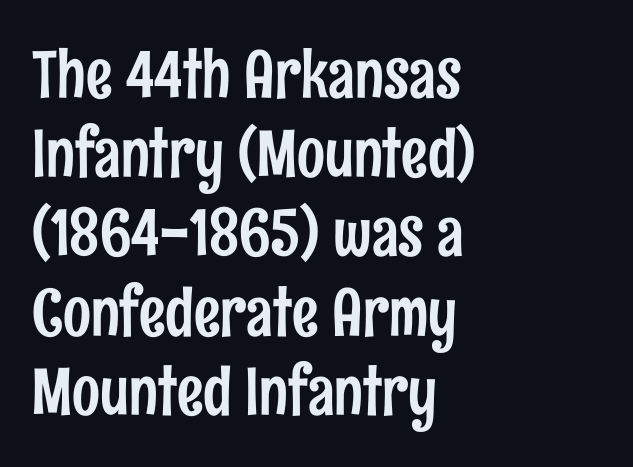
The image shows 66 px condensed sans-serif type, upright; set left-aligned, line spacing 1.2x, normal letter spacing, not underlined; low stroke contrast and a medium x-height.
